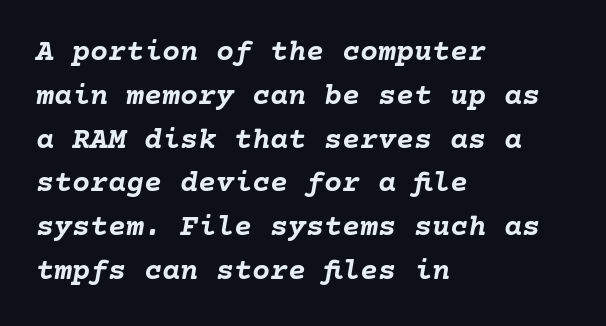
The passage shown stacks its lines at a standard gap. The foot of each line stays bare and open. This is oblique type, the kind used for emphasis or titles. I'd describe the lettering as bold — thick and assertive. In terms of letterspacing, this is plain default setting.
